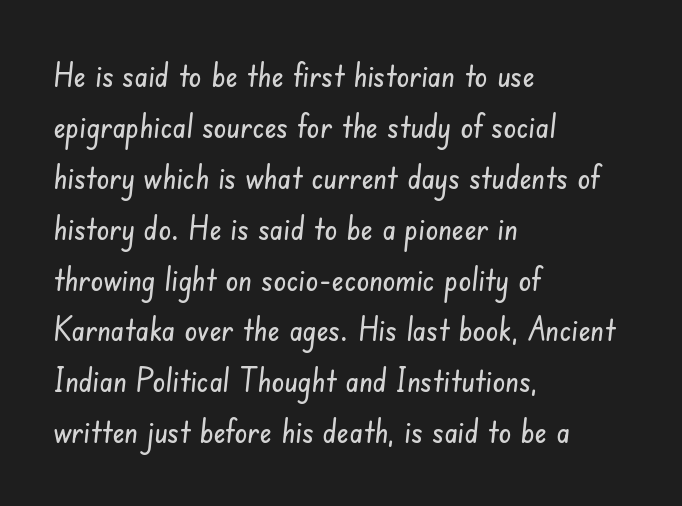
Q: Is the typeface a serif or a sans-serif typeface? A: Sans-serif.
Q: Is the text underlined? A: No.
Q: How is the paragraph aligned? A: Left-aligned.
Q: Is the spacing between letters normal or unusually wide? A: Normal.
Q: Is the spacing between lines tight, normal or loose? A: Normal.
Q: Width (condensed, normal, or wide)? A: Condensed.
Q: Stroke contrast? A: Low.
Q: x-height? A: Small.
Q: Monospaced? A: No.
